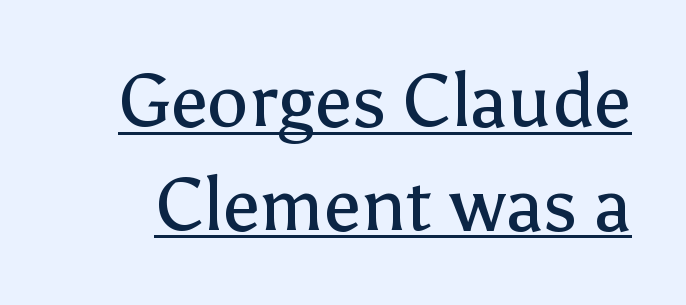
Does a line run under the words? Yes, clearly. You could call the tracking neutral — neither tight nor loose. A typesetter would label this face a sans. A quiet, ordinary-to-light weight characterises the typeface. Do the characters align in a grid? No, the font is proportional.
